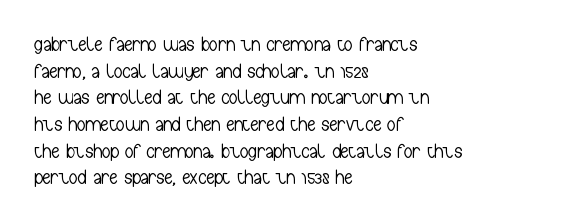
{"italic": "no", "bold": "no", "underline": "no", "align": "left", "line_spacing": "normal", "line_spacing_ratio": 1.27, "letter_spacing": "normal", "letter_spacing_em": 0.0, "glyph_px": 21}
